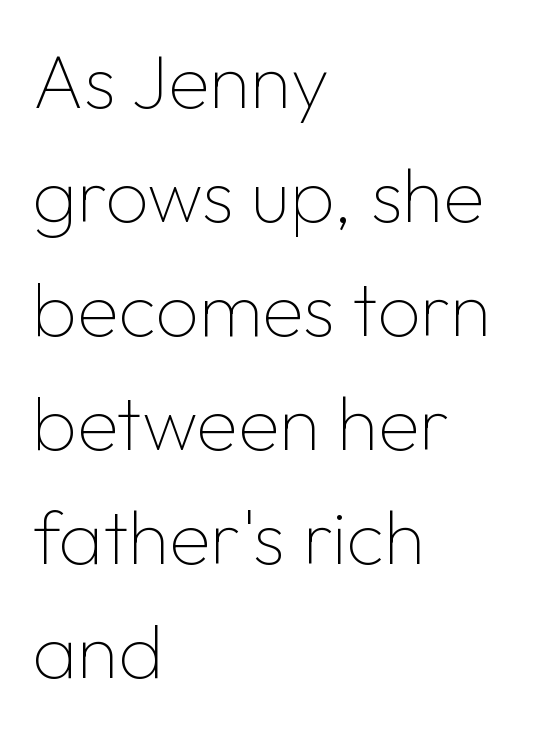
{"serif": "no", "italic": "no", "bold": "no", "weight": "thin", "width": "normal", "stroke_contrast": "low", "x_height": "medium", "monospaced": "no", "underline": "no", "align": "left", "line_spacing": "normal", "line_spacing_ratio": 1.5, "letter_spacing": "normal", "letter_spacing_em": 0.0, "glyph_px": 76}
